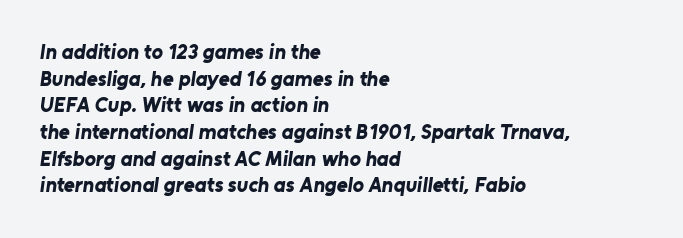
The image shows 21 px bold type; set left-aligned, normal line spacing (1.27x), normal letter spacing, not underlined.
